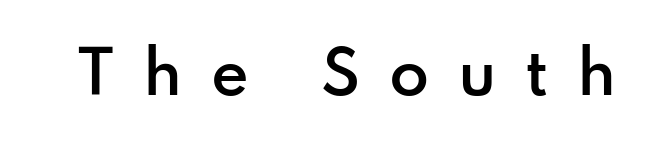
Q: Is the text bold? A: Semi-bold.
Q: Is the text italic (slanted)? A: No, it is upright.
Q: Is the typeface a serif or a sans-serif typeface? A: Sans-serif.
Q: Is the text underlined? A: No.
Q: Is the spacing between letters normal or unusually wide? A: Unusually wide.
Q: Width (condensed, normal, or wide)? A: Normal.
Q: Stroke contrast? A: Low.
Q: x-height? A: Small.
Q: Monospaced? A: No.
